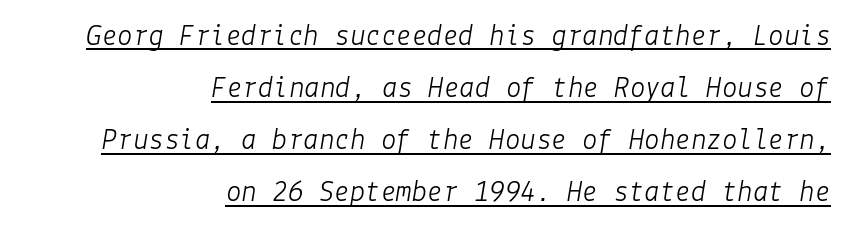
Q: Is the text bold? A: No.
Q: Is the text italic (slanted)? A: Yes, it leans right by about 9 degrees.
Q: Is the text underlined? A: Yes.
Q: How is the paragraph aligned? A: Right-aligned.
Q: Is the spacing between letters normal or unusually wide? A: Normal.
Q: Is the spacing between lines tight, normal or loose? A: Normal.
Q: Width (condensed, normal, or wide)? A: Normal.
Q: Stroke contrast? A: Low.
Q: x-height? A: Medium.
